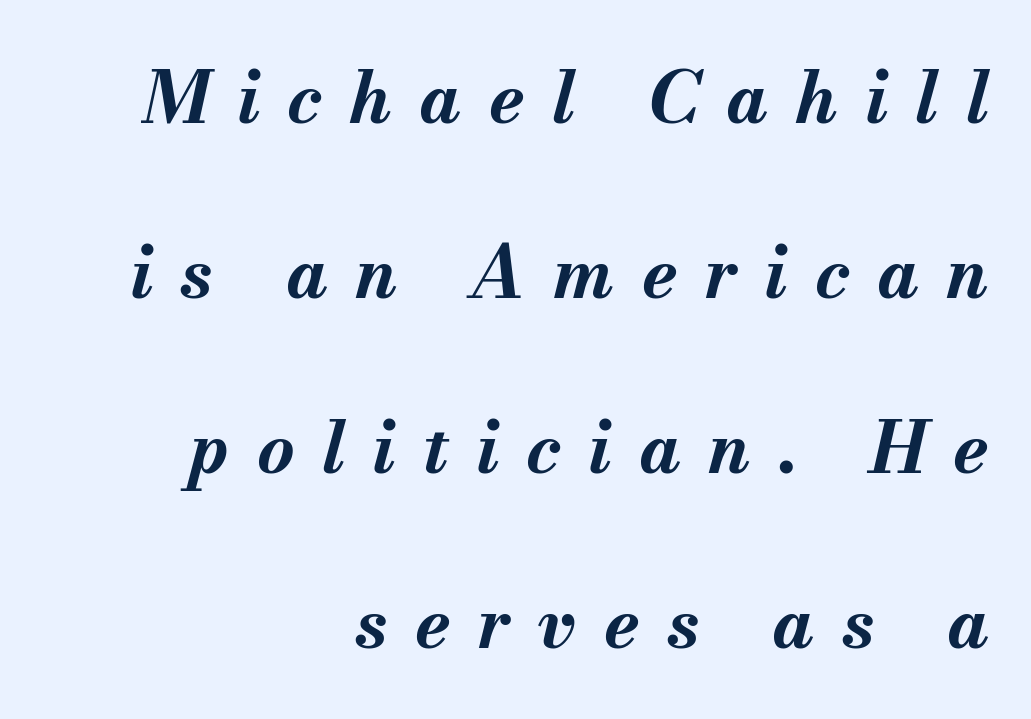
Q: Is the text bold? A: Yes.
Q: Is the text italic (slanted)? A: Yes, it leans right by about 13 degrees.
Q: Is the text underlined? A: No.
Q: How is the paragraph aligned? A: Right-aligned.
Q: Is the spacing between letters normal or unusually wide? A: Unusually wide.
Q: Is the spacing between lines tight, normal or loose? A: Loose.
Q: Width (condensed, normal, or wide)? A: Normal.
Q: Stroke contrast? A: Medium.
Q: x-height? A: Small.
Q: Monospaced? A: No.
